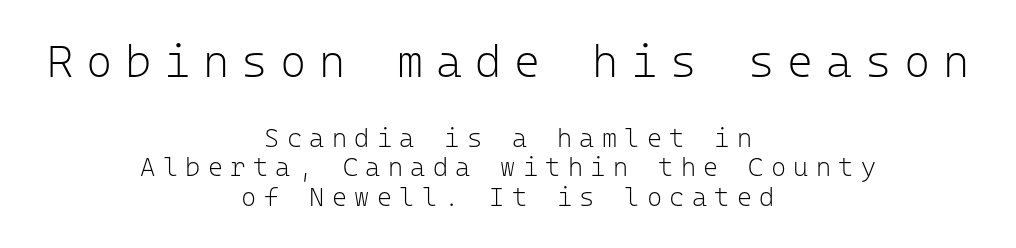
Q: Is the text bold? A: No.
Q: Is the text italic (slanted)? A: No, it is upright.
Q: Is the typeface a serif or a sans-serif typeface? A: Sans-serif.
Q: Is the text underlined? A: No.
Q: How is the paragraph aligned? A: Centered.
Q: Is the spacing between letters normal or unusually wide? A: Unusually wide.
Q: Is the spacing between lines tight, normal or loose? A: Tight.
Q: Which block of text is set in a larger size, the first (top) or the second (bottom)? A: The first (top) one.
Q: Width (condensed, normal, or wide)? A: Normal.
Q: Stroke contrast? A: Low.
Q: x-height? A: Medium.
Q: Monospaced? A: Yes.
